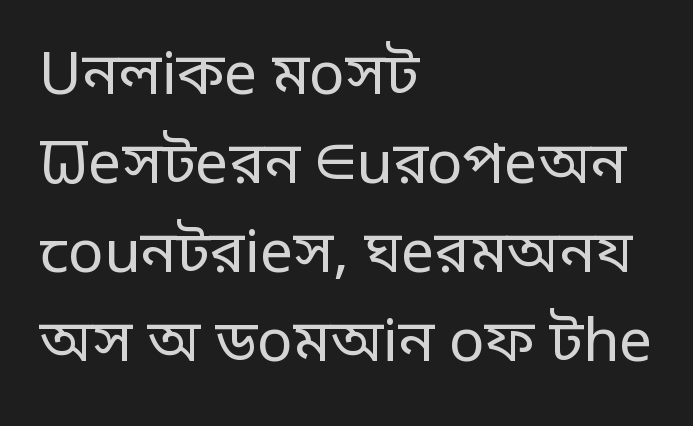
Q: Is the text bold? A: No.
Q: Is the text italic (slanted)? A: No, it is upright.
Q: Is the typeface a serif or a sans-serif typeface? A: Sans-serif.
Q: Is the text underlined? A: No.
Q: How is the paragraph aligned? A: Left-aligned.
Q: Is the spacing between letters normal or unusually wide? A: Normal.
Q: Is the spacing between lines tight, normal or loose? A: Normal.
Q: Width (condensed, normal, or wide)? A: Normal.
Q: Stroke contrast? A: Low.
Q: x-height? A: Large.
Q: Monospaced? A: No.
